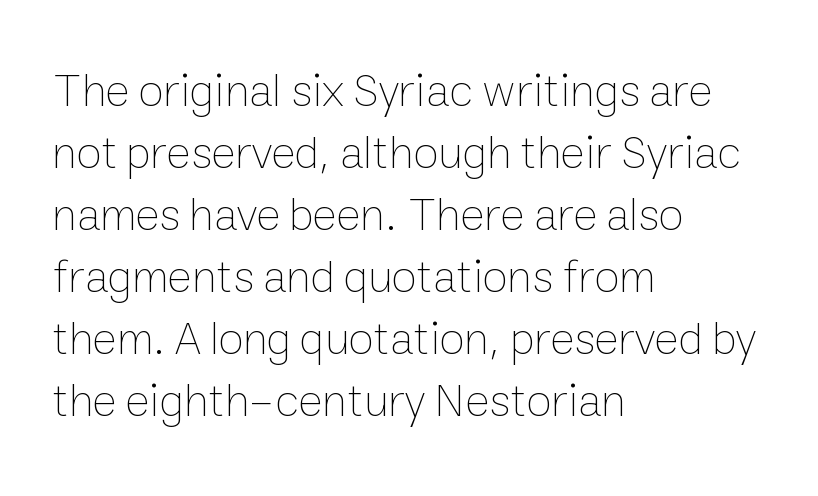
The image shows 46 px thin type, upright; set left-aligned, normal line spacing (1.35x), normal letter spacing, not underlined; low stroke contrast and a medium x-height.
